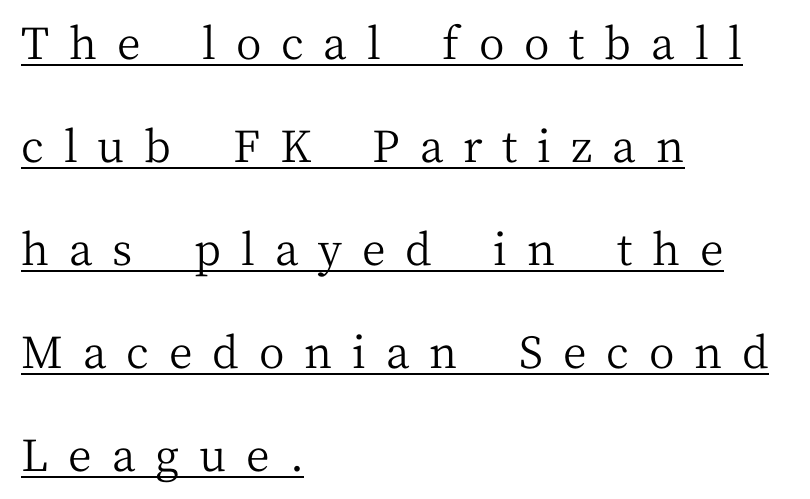
Q: Is the text bold? A: No.
Q: Is the text italic (slanted)? A: No, it is upright.
Q: Is the typeface a serif or a sans-serif typeface? A: Serif.
Q: Is the text underlined? A: Yes.
Q: How is the paragraph aligned? A: Left-aligned.
Q: Is the spacing between letters normal or unusually wide? A: Unusually wide.
Q: Is the spacing between lines tight, normal or loose? A: Loose.
Q: Width (condensed, normal, or wide)? A: Normal.
Q: Stroke contrast? A: Medium.
Q: x-height? A: Medium.
Q: Monospaced? A: No.
